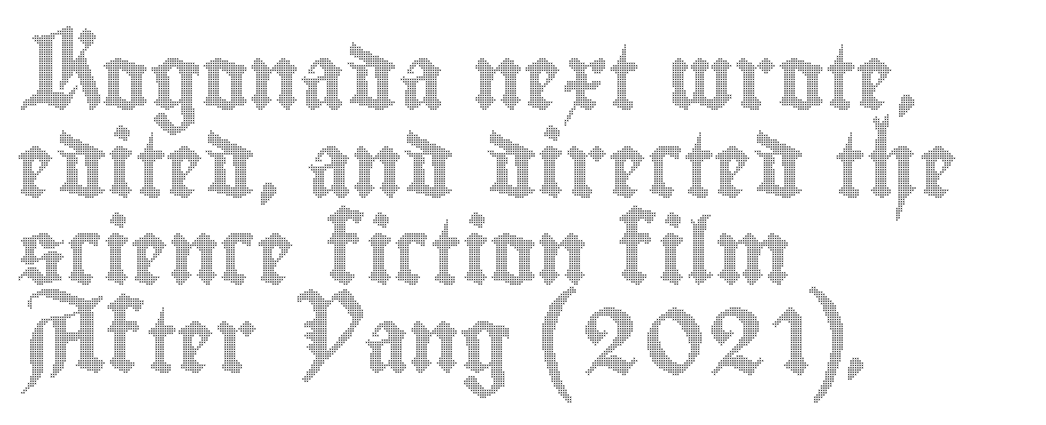
Q: Is the text italic (slanted)? A: No, it is upright.
Q: Is the text underlined? A: No.
Q: How is the paragraph aligned? A: Left-aligned.
Q: Is the spacing between letters normal or unusually wide? A: Normal.
Q: Is the spacing between lines tight, normal or loose? A: Normal.
Q: Width (condensed, normal, or wide)? A: Condensed.
Q: x-height? A: Small.
Q: Monospaced? A: No.
